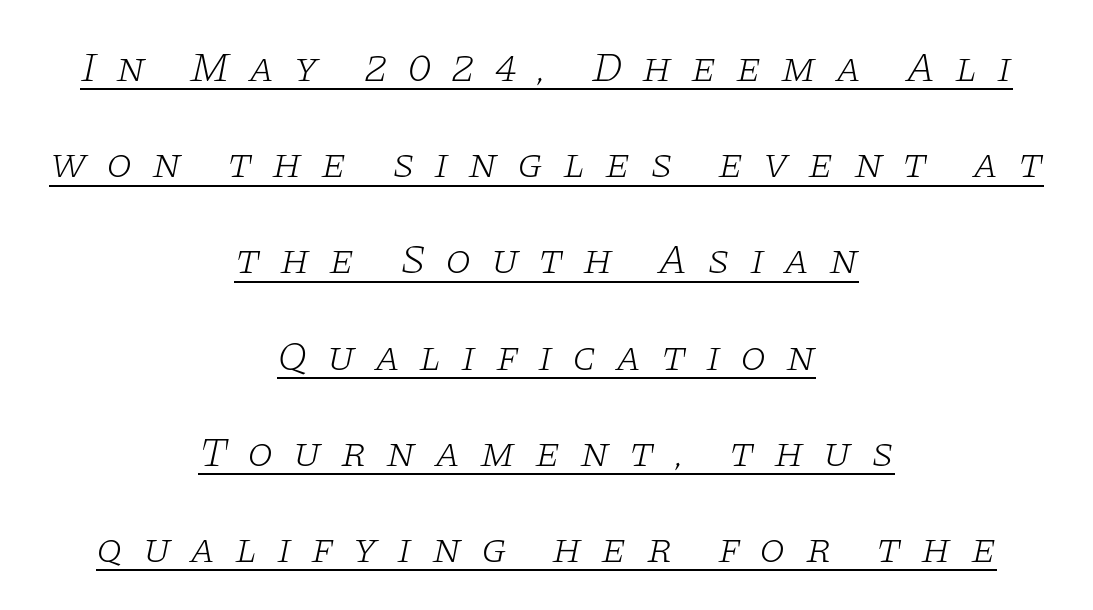
The image shows 42 px light, wide serif type, italic (leaning right); set centered, loose line spacing (2.29x), unusually wide letter spacing (+0.46 em), underlined; low stroke contrast and a large x-height.
